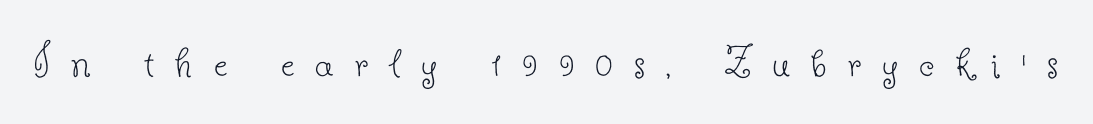
{"serif": "yes", "italic": "no", "bold": "no", "weight": "thin", "width": "normal", "stroke_contrast": "low", "x_height": "small", "monospaced": "no", "underline": "no", "letter_spacing": "wide", "letter_spacing_em": 0.44, "glyph_px": 48}
